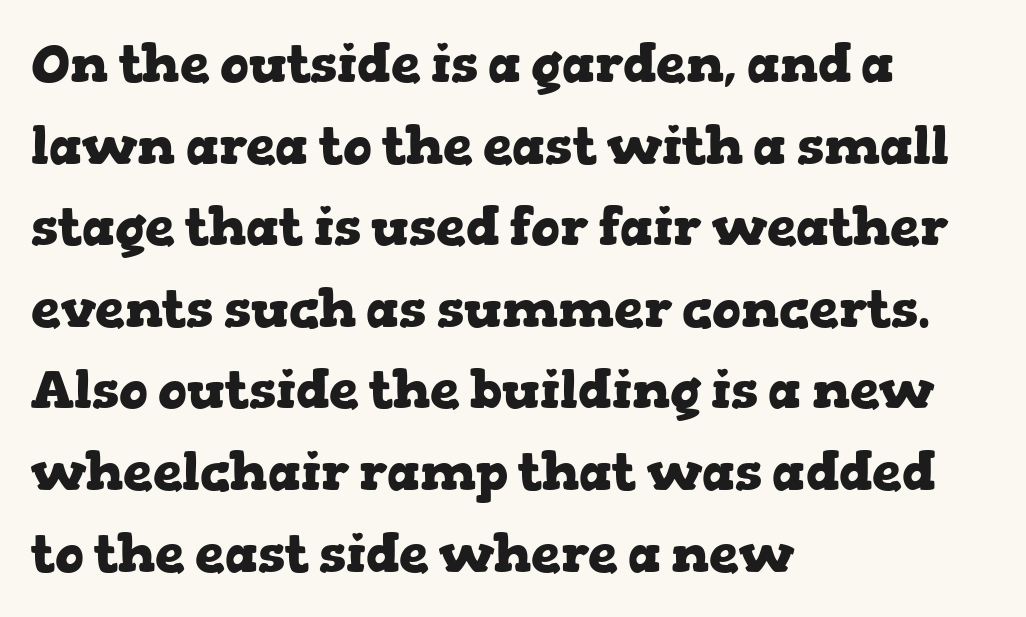
Q: Is the text bold? A: Yes.
Q: Is the text italic (slanted)? A: No, it is upright.
Q: Is the typeface a serif or a sans-serif typeface? A: Serif.
Q: Is the text underlined? A: No.
Q: How is the paragraph aligned? A: Left-aligned.
Q: Is the spacing between letters normal or unusually wide? A: Normal.
Q: Is the spacing between lines tight, normal or loose? A: Normal.
Q: Width (condensed, normal, or wide)? A: Wide.
Q: Stroke contrast? A: Low.
Q: x-height? A: Medium.
Q: Monospaced? A: No.
